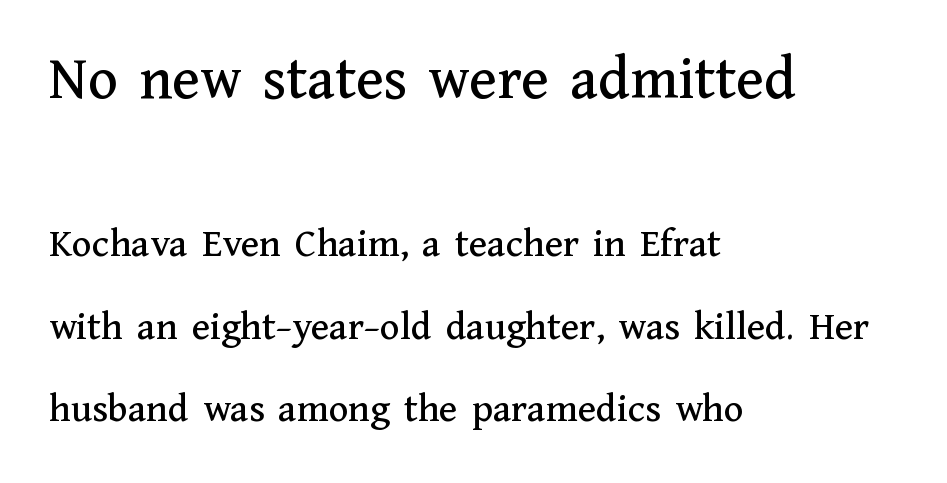
Q: Is the text italic (slanted)? A: No, it is upright.
Q: Is the typeface a serif or a sans-serif typeface? A: Serif.
Q: Is the text underlined? A: No.
Q: How is the paragraph aligned? A: Left-aligned.
Q: Is the spacing between letters normal or unusually wide? A: Normal.
Q: Is the spacing between lines tight, normal or loose? A: Loose.
Q: Which block of text is set in a larger size, the first (top) or the second (bottom)? A: The first (top) one.
Q: Width (condensed, normal, or wide)? A: Normal.
Q: Stroke contrast? A: Medium.
Q: x-height? A: Medium.
Q: Monospaced? A: No.
